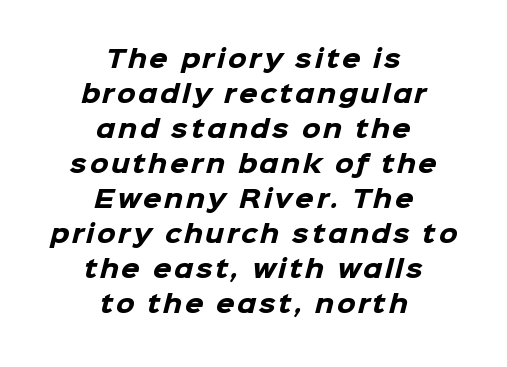
{"bold": "yes", "underline": "no", "align": "center", "line_spacing": "normal", "line_spacing_ratio": 1.46, "glyph_px": 24}
